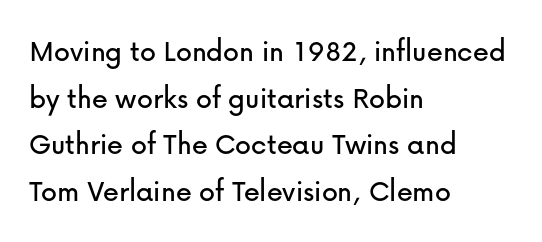
Whoever set this chose a conventional vertical rhythm. The rendering anchors every line to the left-hand side. A typesetter would label this face a sans. A typesetter would call this proportional, since set widths differ per character. You can tell it's not italic because the verticals are truly vertical. Plain, unruled lines of type.
